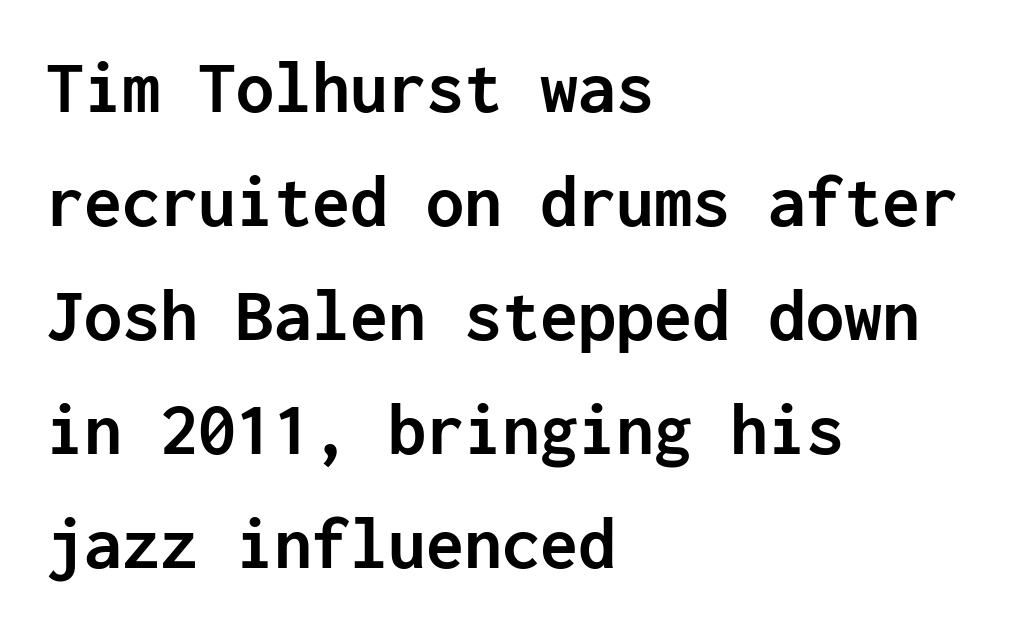
The image shows 76 px semibold sans-serif type, upright, monospaced; set left-aligned, normal line spacing (1.5x), normal letter spacing, not underlined; low stroke contrast and a medium x-height.
